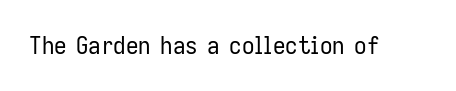
Q: Is the text bold? A: No.
Q: Is the text italic (slanted)? A: No, it is upright.
Q: Is the text underlined? A: No.
Q: Is the spacing between letters normal or unusually wide? A: Normal.
